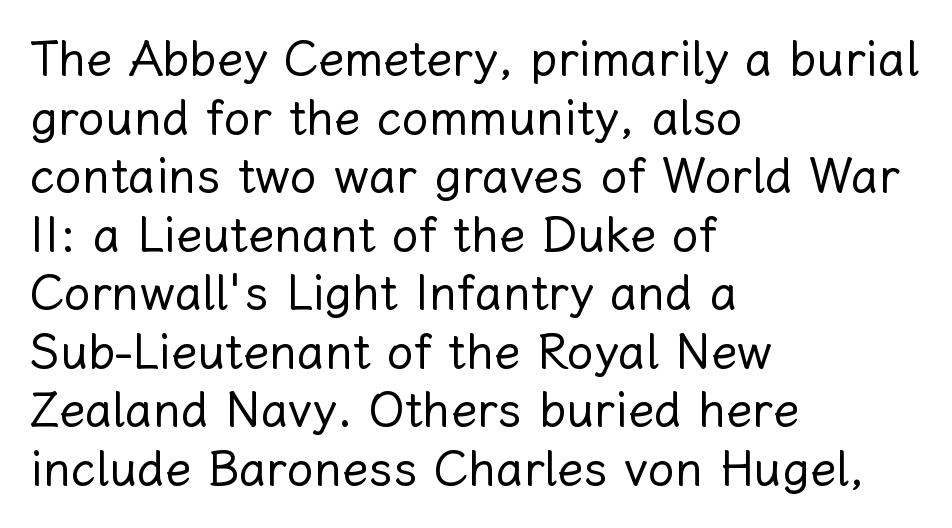
The image shows 48 px regular-weight type, upright; set left-aligned, line spacing 1.22x, normal letter spacing, not underlined; low stroke contrast and a medium x-height.
